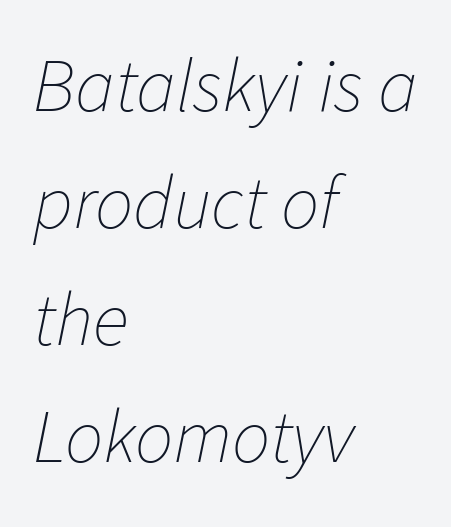
{"italic": "yes", "lean": "right", "slant_degrees": 11, "bold": "no", "weight": "thin", "width": "normal", "stroke_contrast": "low", "x_height": "medium", "monospaced": "no", "underline": "no", "align": "left", "line_spacing": "normal", "line_spacing_ratio": 1.54, "letter_spacing": "normal", "letter_spacing_em": 0.0, "glyph_px": 76}
